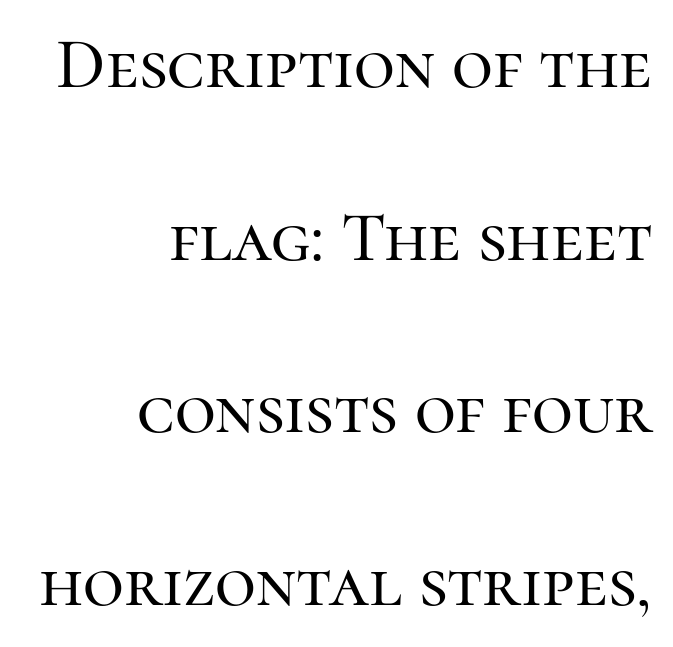
{"serif": "yes", "italic": "no", "width": "normal", "stroke_contrast": "high", "x_height": "medium", "monospaced": "no", "underline": "no", "align": "right", "line_spacing": "loose", "line_spacing_ratio": 2.43, "letter_spacing": "normal", "letter_spacing_em": 0.0, "glyph_px": 71}
